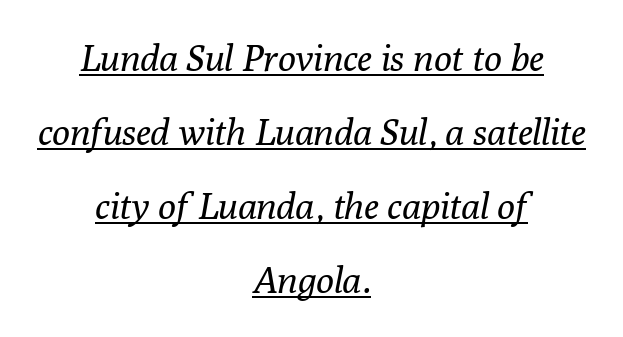
{"serif": "yes", "italic": "yes", "lean": "right", "slant_degrees": 10, "bold": "no", "weight": "regular", "width": "normal", "stroke_contrast": "low", "x_height": "medium", "monospaced": "no", "underline": "yes", "align": "center", "line_spacing": "loose", "line_spacing_ratio": 2.0, "letter_spacing": "normal", "letter_spacing_em": 0.0, "glyph_px": 37}
